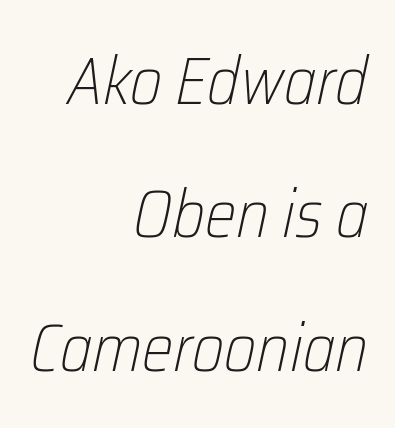
Q: Is the text bold? A: No.
Q: Is the text italic (slanted)? A: Yes, it leans right by about 12 degrees.
Q: Is the text underlined? A: No.
Q: How is the paragraph aligned? A: Right-aligned.
Q: Is the spacing between letters normal or unusually wide? A: Normal.
Q: Is the spacing between lines tight, normal or loose? A: Loose.
Q: Width (condensed, normal, or wide)? A: Condensed.
Q: Stroke contrast? A: Low.
Q: x-height? A: Medium.
Q: Monospaced? A: No.
